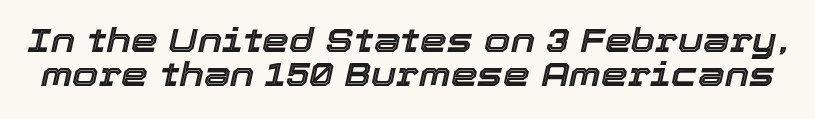
The image shows 34 px text type, italic (leaning right); set tight line spacing (0.99x), normal letter spacing, not underlined; a medium x-height.
